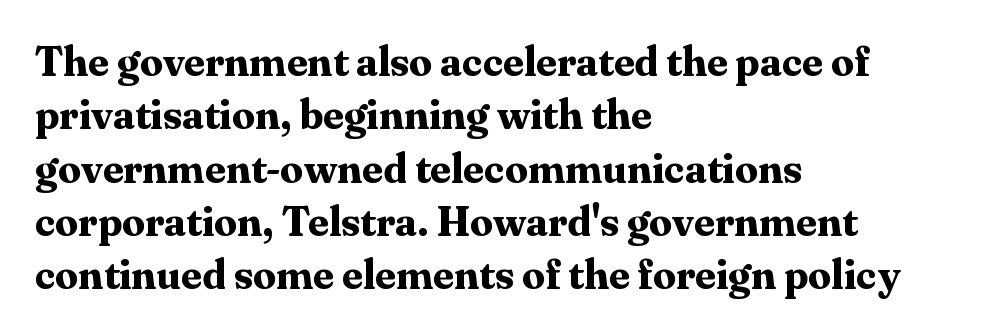
Q: Is the text bold? A: Yes.
Q: Is the text italic (slanted)? A: No, it is upright.
Q: Is the typeface a serif or a sans-serif typeface? A: Serif.
Q: Is the text underlined? A: No.
Q: How is the paragraph aligned? A: Left-aligned.
Q: Is the spacing between letters normal or unusually wide? A: Normal.
Q: Is the spacing between lines tight, normal or loose? A: Normal.
Q: Width (condensed, normal, or wide)? A: Normal.
Q: Stroke contrast? A: Medium.
Q: x-height? A: Medium.
Q: Monospaced? A: No.
